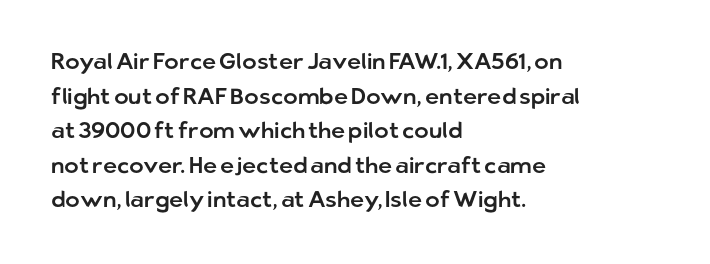
Q: Is the text italic (slanted)? A: No, it is upright.
Q: Is the text underlined? A: No.
Q: How is the paragraph aligned? A: Left-aligned.
Q: Is the spacing between letters normal or unusually wide? A: Normal.
Q: Is the spacing between lines tight, normal or loose? A: Normal.
